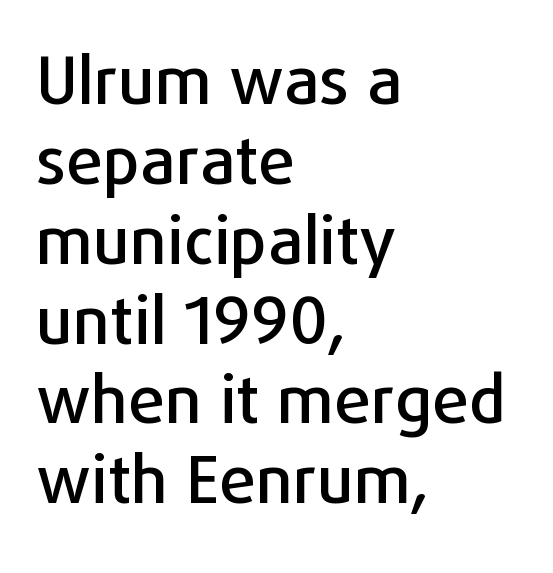
The image shows 66 px sans-serif type, upright; set left-aligned, line spacing 1.21x, normal letter spacing, not underlined; low stroke contrast and a medium x-height.
